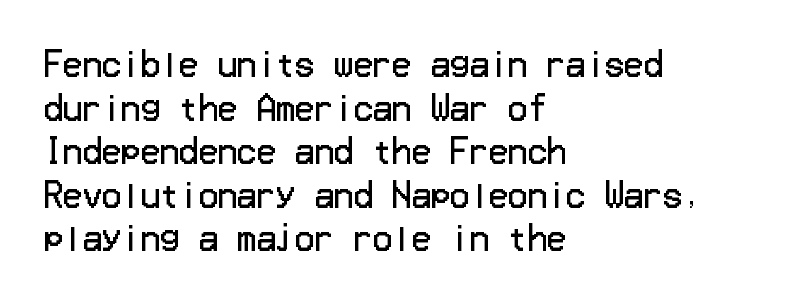
{"serif": "no", "italic": "no", "bold": "no", "weight": "regular", "width": "normal", "stroke_contrast": "low", "x_height": "medium", "underline": "no", "align": "left", "line_spacing": "normal", "line_spacing_ratio": 1.36, "letter_spacing": "normal", "letter_spacing_em": 0.0, "glyph_px": 32}
